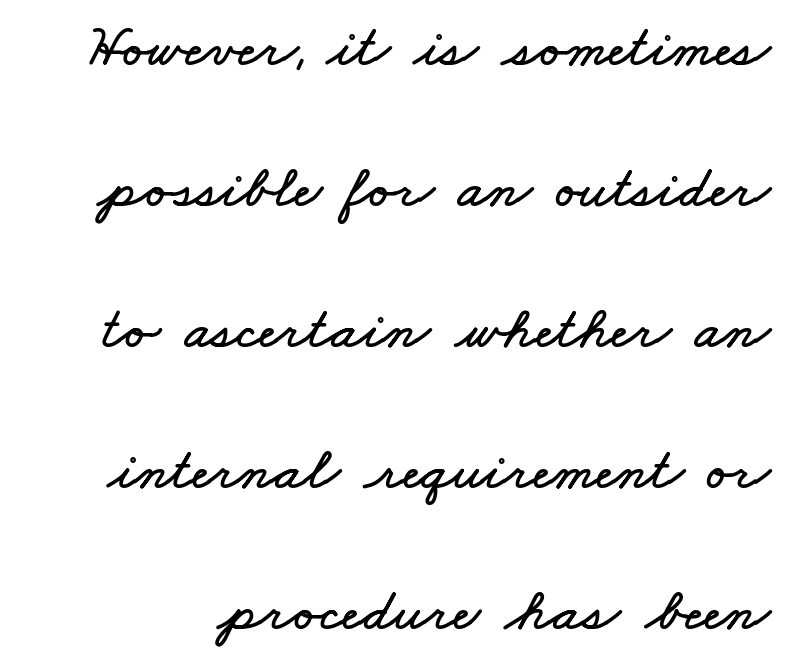
This sample has the flowing, uneven cadence of proportional lettering. Just letters on the line, the space beneath them empty. Glyph-to-glyph distance matches everyday printed text. Reading down the column, the eye jumps a long way to each next line.
